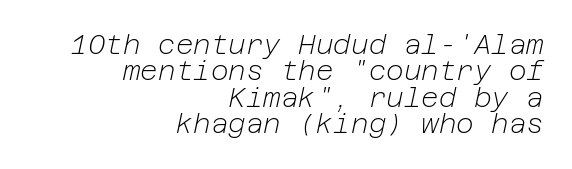
The image shows 27 px text type, italic (leaning right); set right-aligned, tight line spacing (0.98x), normal letter spacing, not underlined.
